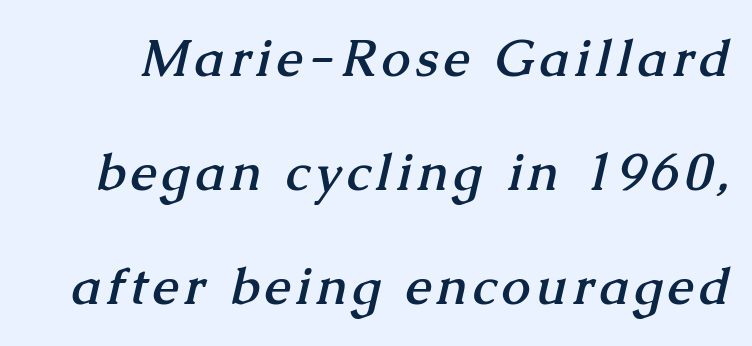
{"serif": "yes", "bold": "yes", "weight": "semibold", "width": "normal", "stroke_contrast": "medium", "x_height": "medium", "monospaced": "no", "underline": "no", "line_spacing": "loose", "line_spacing_ratio": 2.24, "glyph_px": 51}
